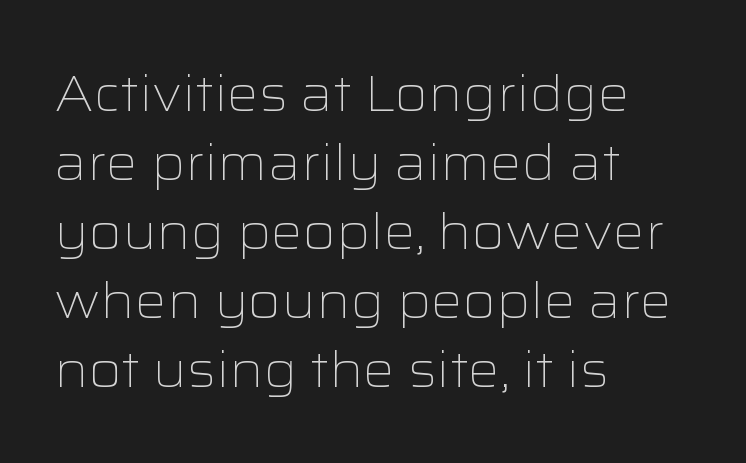
Here the designer chose a conventional face with non-uniform glyph widths. Only glyphs here, with clear space below each row. Upright lettering throughout. This is not heavy type; no bold has been used. The vertical gap from one line to the next is medium.
